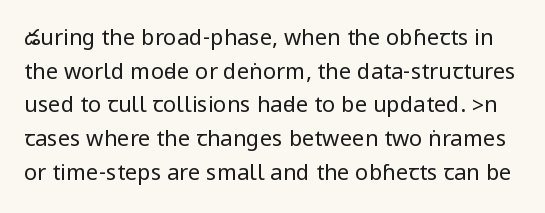
{"italic": "no", "bold": "no", "underline": "no", "line_spacing": "normal", "line_spacing_ratio": 1.53, "letter_spacing": "normal", "letter_spacing_em": 0.0, "glyph_px": 22}
